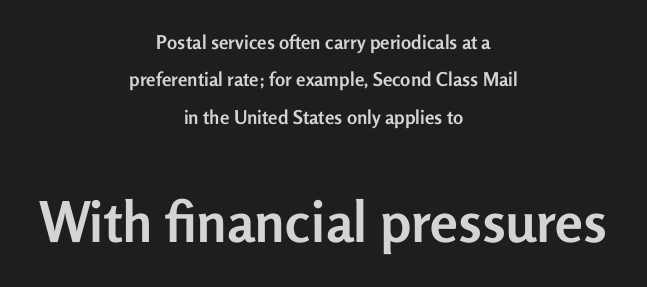
Q: Is the text bold? A: Yes.
Q: Is the text italic (slanted)? A: No, it is upright.
Q: Is the typeface a serif or a sans-serif typeface? A: Sans-serif.
Q: Is the text underlined? A: No.
Q: How is the paragraph aligned? A: Centered.
Q: Is the spacing between letters normal or unusually wide? A: Normal.
Q: Is the spacing between lines tight, normal or loose? A: Loose.
Q: Which block of text is set in a larger size, the first (top) or the second (bottom)? A: The second (bottom) one.
Q: Width (condensed, normal, or wide)? A: Normal.
Q: Stroke contrast? A: Low.
Q: x-height? A: Medium.
Q: Monospaced? A: No.
